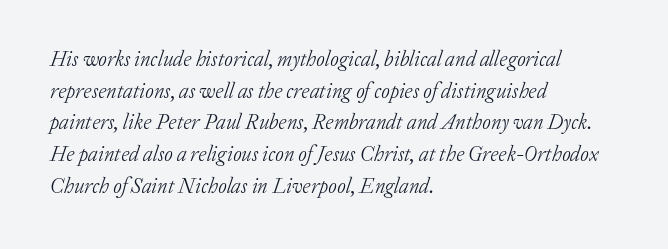
The image shows 21 px text type, italic (leaning right); set left-aligned, normal line spacing (1.51x), normal letter spacing, not underlined.
